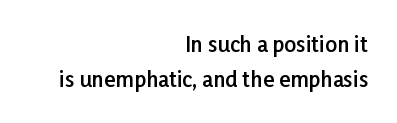
Leading matches the norm, producing a regular column. Underlining? Definitely not there. Summary of weight: moderately heavy, a semibold. Typeset ragged left — the right edge is the straight one.
